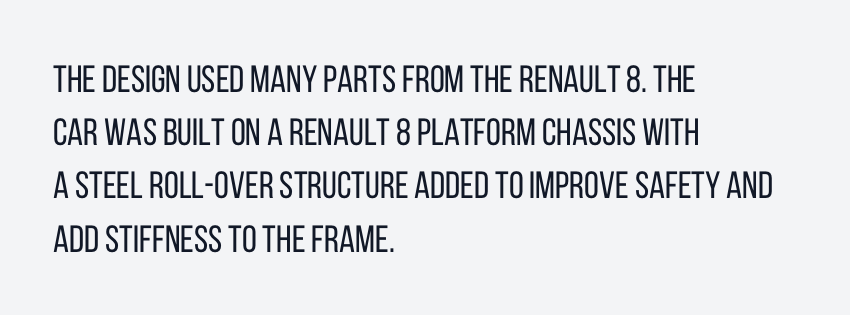
The text was rendered using a sans face with plain stroke endings. Stroke thickness stays within the range of a standard reading face or lighter. Look at the tracking — it's just the regular setting, nothing added. The letters advance in unequal steps, a hallmark of proportional type. Which margin do the lines hug? The left one — the right edge is uneven.
